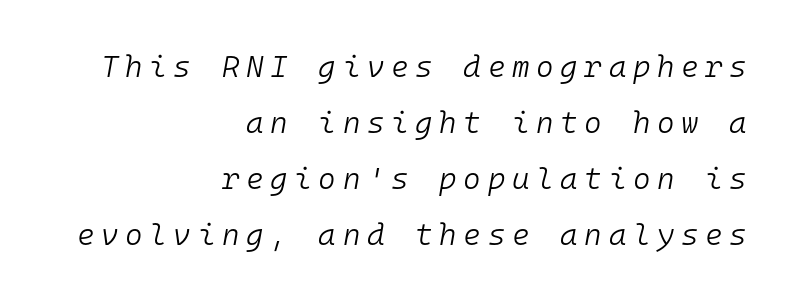
The image shows 30 px light type, italic (leaning right), monospaced; set right-aligned, line spacing 1.87x, unusually wide letter spacing (+0.22 em), not underlined; low stroke contrast and a medium x-height.
